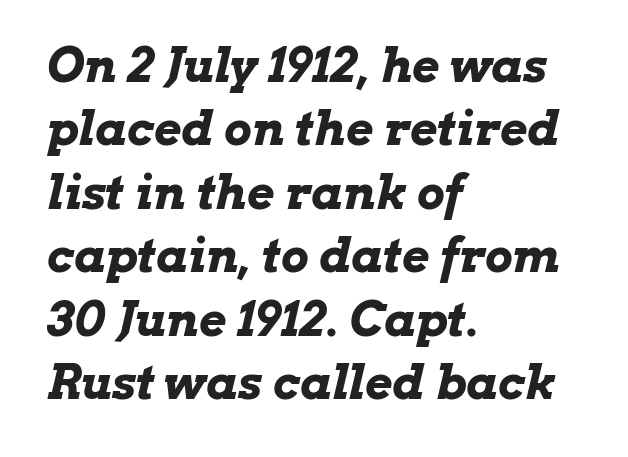
No extra tracking has been applied to these lines. Honestly, there is no underline to notice here at all. Notice how thick the strokes are: this is what a full bold looks like. Each letter keeps its own natural width here, so spacing adapts to shape.
